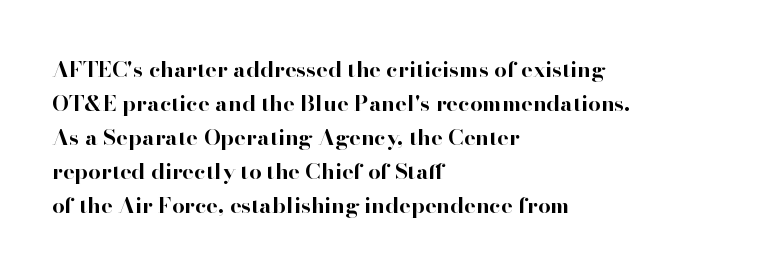
Underline: absent. Default kerning and tracking; the words read as compact shapes. Successive baselines arrive at the customary interval. You can tell it's not italic because the verticals are truly vertical. One-word summary of the alignment: left. These lines carry a lot of weight — the face is fully bold.
